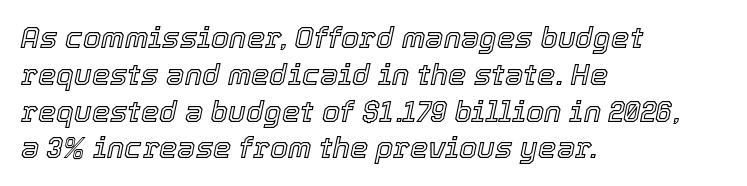
The image shows 29 px text type, italic (leaning right); set left-aligned, normal line spacing (1.27x), normal letter spacing, not underlined; a medium x-height.
